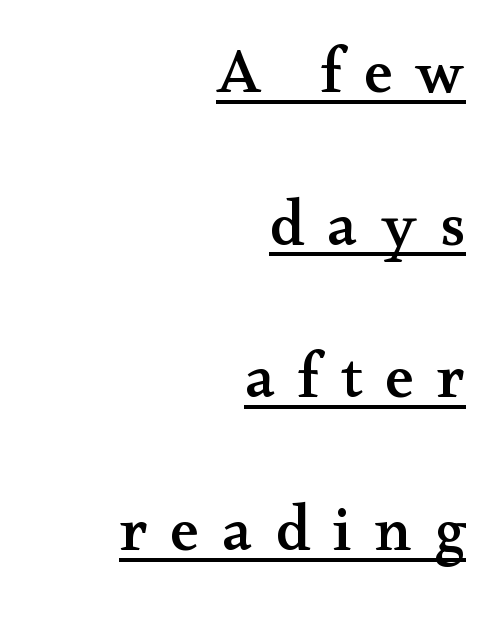
Q: Is the text italic (slanted)? A: No, it is upright.
Q: Is the typeface a serif or a sans-serif typeface? A: Serif.
Q: Is the text underlined? A: Yes.
Q: How is the paragraph aligned? A: Right-aligned.
Q: Is the spacing between letters normal or unusually wide? A: Unusually wide.
Q: Is the spacing between lines tight, normal or loose? A: Loose.
Q: Width (condensed, normal, or wide)? A: Wide.
Q: Stroke contrast? A: Medium.
Q: x-height? A: Small.
Q: Monospaced? A: No.
